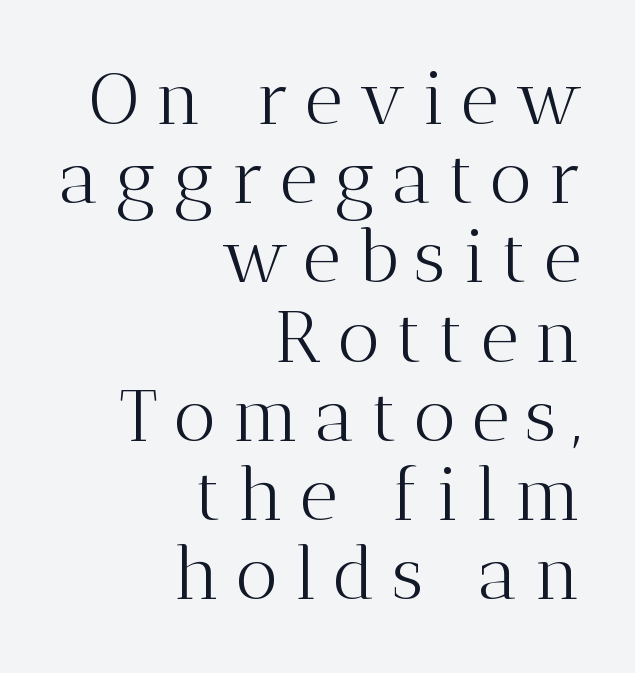
Students, observe: this is what under-led, compact text looks like. The passage shown is not bold in any degree. Little horizontal feet cap the strokes, marking this as serif type. Spacing between characters has been opened up far beyond the box default. Which margin do the lines hug? The right one — the left edge is uneven. Descenders are the only things crossing below the line.
